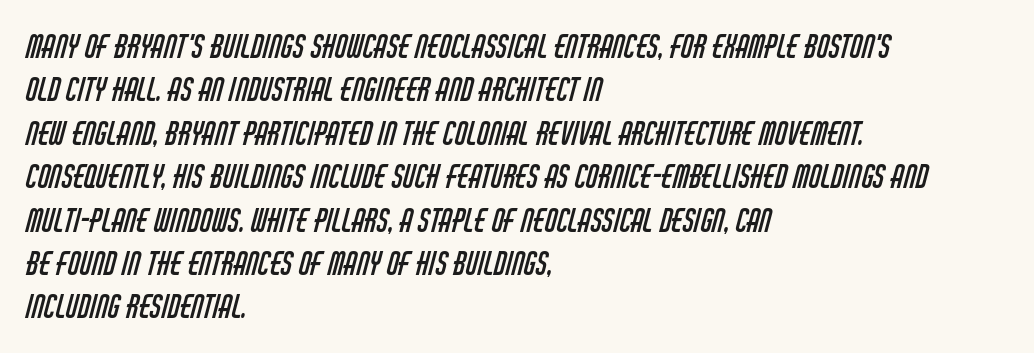
The image shows 31 px regular-weight, condensed sans-serif type; set left-aligned, normal line spacing (1.4x), normal letter spacing, not underlined; low stroke contrast and a large x-height.
